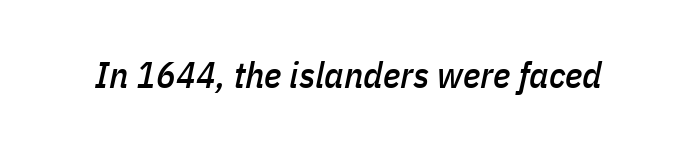
When letters slant like this, we call the style italic. Lines of text with bare space underneath. Proportional: the letters do not fall into vertical columns. The letters sit at their default tracking, neither squeezed nor spread.
